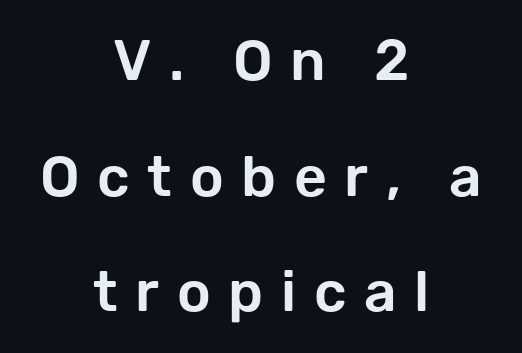
Check where the strokes stop: nothing finishes them off — pure sans. The type sits square on the baseline with zero lean. One-word summary of the alignment: center. Check the space under the baseline: it is left empty.
